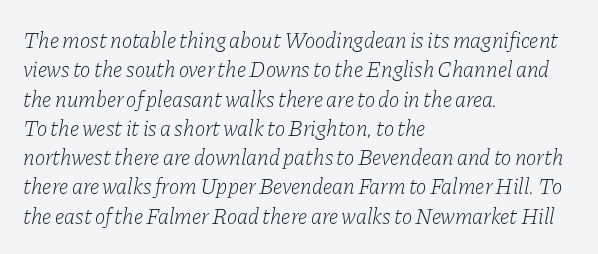
This sample is left-justified, so line endings fall wherever the words run out. This sample uses plain, unmodified letter spacing. These lines were composed using italics. Heaviness? Minimal to ordinary, like unemphasized prose. Each row of text sits above clean, open space.
